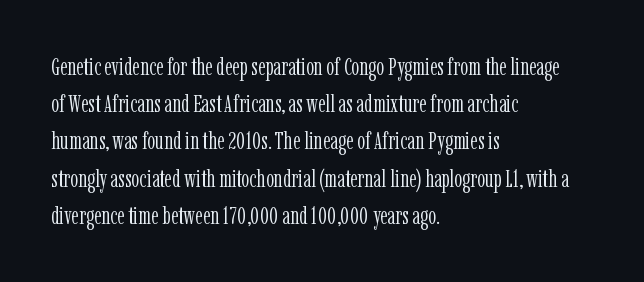
Each new line begins a customary step beneath the previous one. In CSS terms this would be text-align: left. Every character sits straight up, as roman type does. Inter-character spacing is left at the font's built-in metrics.
